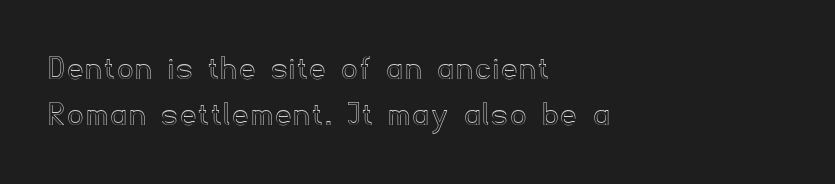
Type without underlining. The typography opts for an upright posture over an oblique one. Left-aligned paragraph, ragged on the right. Looks like regular typesetting: each glyph gets only the width it needs. The vertical gap from one line to the next is medium.
